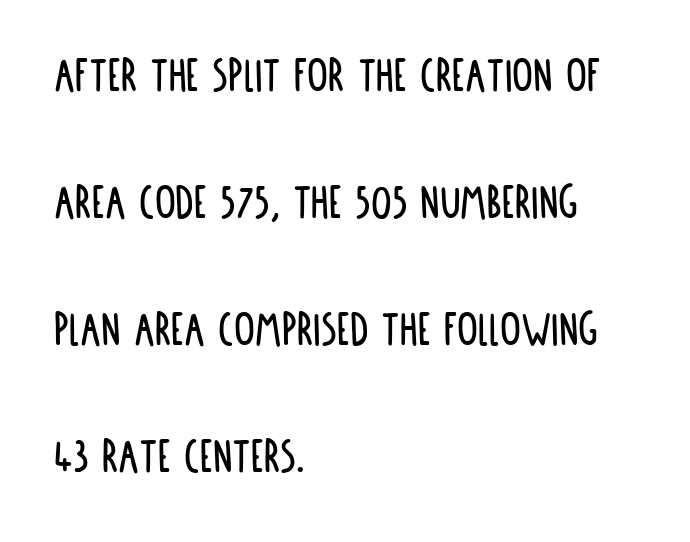
{"serif": "no", "italic": "no", "width": "condensed", "stroke_contrast": "low", "x_height": "large", "monospaced": "no", "underline": "no", "align": "left", "line_spacing": "loose", "line_spacing_ratio": 2.44, "letter_spacing": "normal", "letter_spacing_em": 0.0, "glyph_px": 52}
